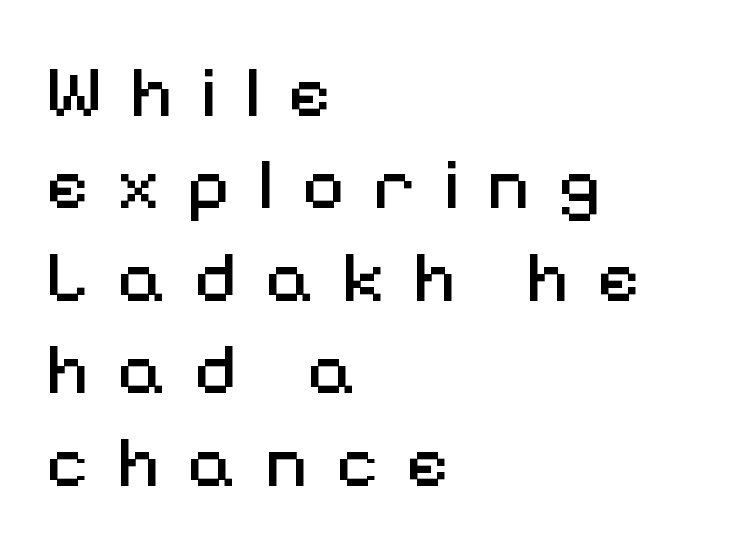
The image shows 74 px regular-weight sans-serif type, upright; set left-aligned, normal line spacing (1.25x), unusually wide letter spacing (+0.37 em), not underlined; medium stroke contrast and a medium x-height.
